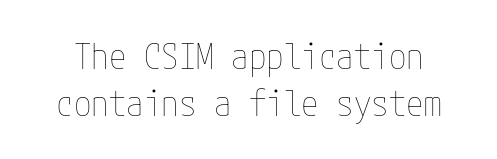
{"italic": "no", "bold": "no", "weight": "thin", "width": "condensed", "stroke_contrast": "low", "x_height": "medium", "underline": "no", "line_spacing": "normal", "line_spacing_ratio": 1.33, "letter_spacing": "normal", "letter_spacing_em": 0.0, "glyph_px": 35}
